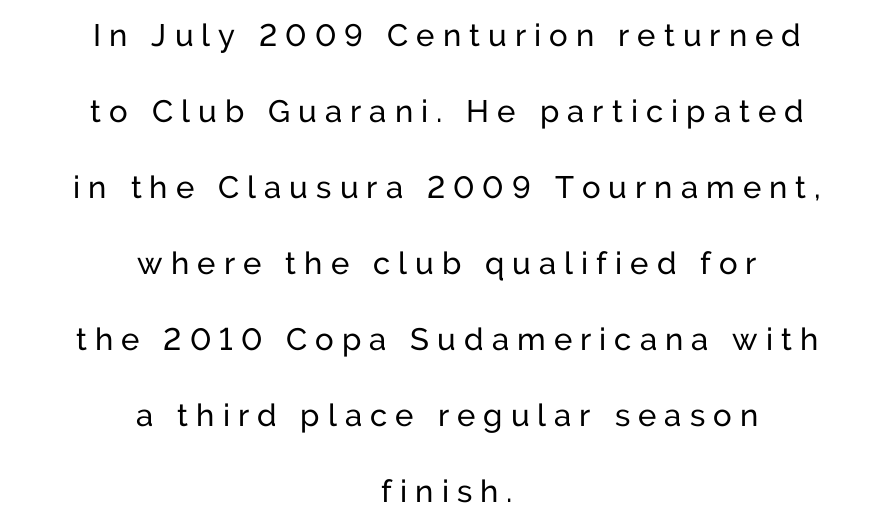
Quick note: not italic, upright. The horizontal fit of the characters is loose and conspicuously gappy. The passage is arranged like a title page — every line centered. Words float on clear page, feet unadorned. Looks like regular typesetting: each glyph gets only the width it needs.
